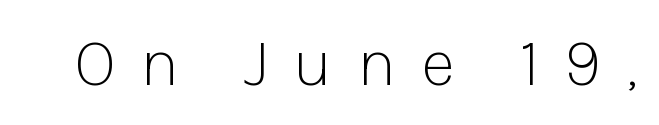
{"serif": "no", "italic": "no", "bold": "no", "weight": "light", "width": "normal", "stroke_contrast": "low", "x_height": "medium", "monospaced": "no", "underline": "no", "letter_spacing": "wide", "letter_spacing_em": 0.36, "glyph_px": 68}
